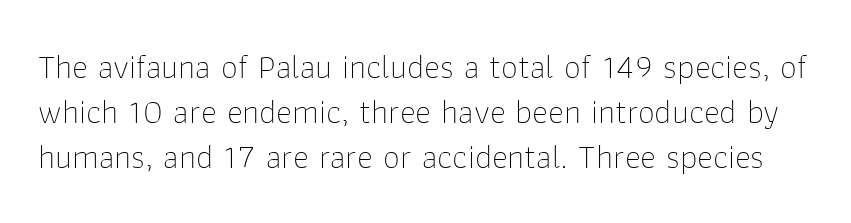
The image shows 34 px thin sans-serif type, upright; set normal line spacing (1.33x), normal letter spacing, not underlined; low stroke contrast and a medium x-height.
